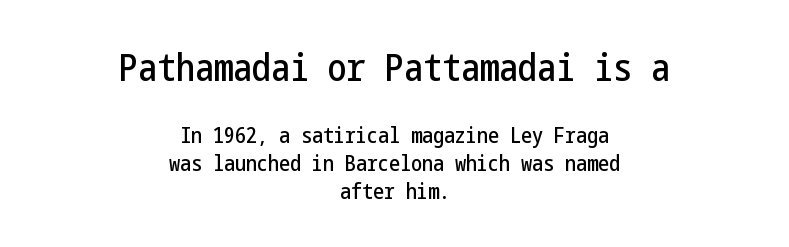
{"serif": "no", "italic": "no", "width": "condensed", "stroke_contrast": "low", "x_height": "medium", "underline": "no", "align": "center", "line_spacing": "normal", "line_spacing_ratio": 1.28, "letter_spacing": "normal", "letter_spacing_em": 0.0, "larger_block": "first", "size_ratio": 1.73, "glyph_px": 38}
